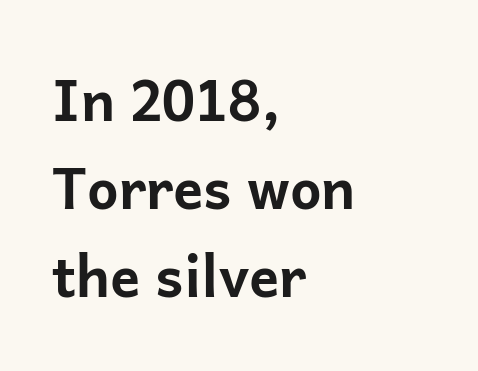
Compared with a centered layout, this one pins lines to the left instead. These lines were composed using upright roman letters. Clear beneath every line of the passage. This sample has the flowing, uneven cadence of proportional lettering. In terms of weight, the rendering is a true, heavy bold.
